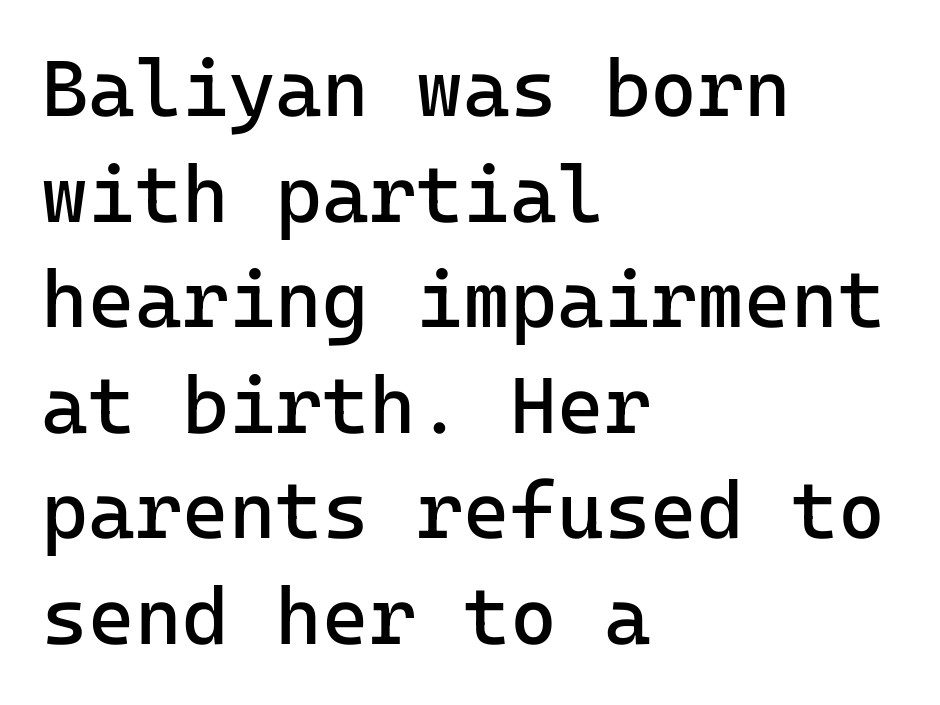
Q: Is the text bold? A: No.
Q: Is the text italic (slanted)? A: No, it is upright.
Q: Is the typeface a serif or a sans-serif typeface? A: Sans-serif.
Q: Is the text underlined? A: No.
Q: How is the paragraph aligned? A: Left-aligned.
Q: Is the spacing between letters normal or unusually wide? A: Normal.
Q: Is the spacing between lines tight, normal or loose? A: Normal.
Q: Width (condensed, normal, or wide)? A: Normal.
Q: Stroke contrast? A: Low.
Q: x-height? A: Medium.
